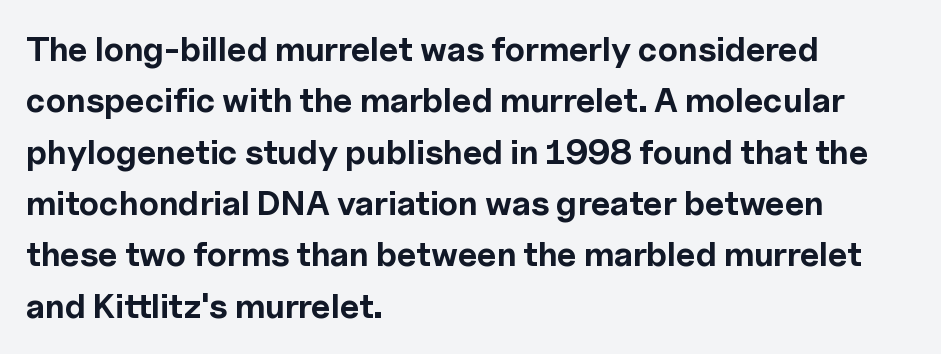
Q: Is the text bold? A: Yes.
Q: Is the text italic (slanted)? A: No, it is upright.
Q: Is the typeface a serif or a sans-serif typeface? A: Sans-serif.
Q: Is the text underlined? A: No.
Q: How is the paragraph aligned? A: Left-aligned.
Q: Is the spacing between letters normal or unusually wide? A: Normal.
Q: Is the spacing between lines tight, normal or loose? A: Normal.
Q: Width (condensed, normal, or wide)? A: Normal.
Q: x-height? A: Medium.
Q: Monospaced? A: No.
